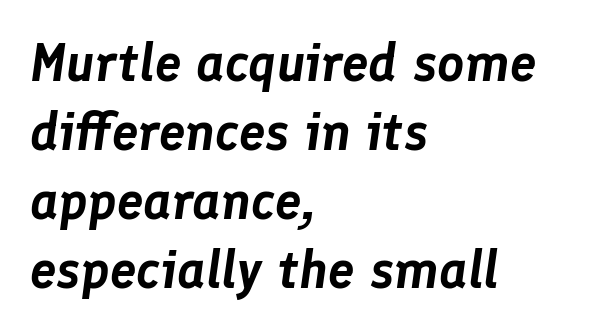
Q: Is the text italic (slanted)? A: Yes, it leans right by about 8 degrees.
Q: Is the text underlined? A: No.
Q: How is the paragraph aligned? A: Left-aligned.
Q: Is the spacing between letters normal or unusually wide? A: Normal.
Q: Is the spacing between lines tight, normal or loose? A: Normal.
Q: Width (condensed, normal, or wide)? A: Normal.
Q: Stroke contrast? A: Low.
Q: x-height? A: Medium.
Q: Monospaced? A: No.
